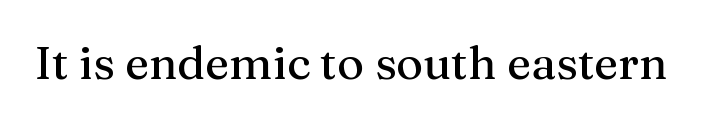
{"serif": "yes", "italic": "no", "width": "normal", "stroke_contrast": "medium", "x_height": "medium", "monospaced": "no", "underline": "no", "letter_spacing": "normal", "letter_spacing_em": 0.0, "glyph_px": 46}
